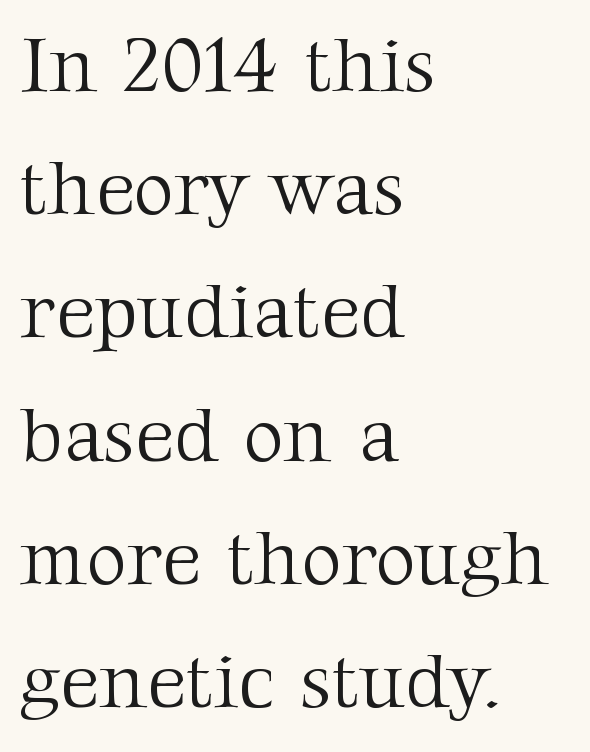
The image shows 78 px light serif type, upright; set left-aligned, normal line spacing (1.58x), normal letter spacing, not underlined; medium stroke contrast and a medium x-height.
